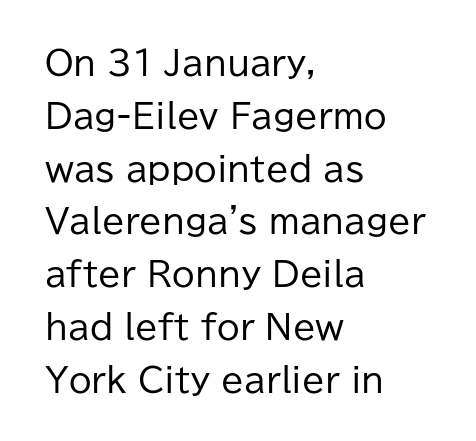
The image shows 33 px regular-weight sans-serif type, upright; set left-aligned, normal line spacing (1.6x), normal letter spacing, not underlined; low stroke contrast and a medium x-height.
